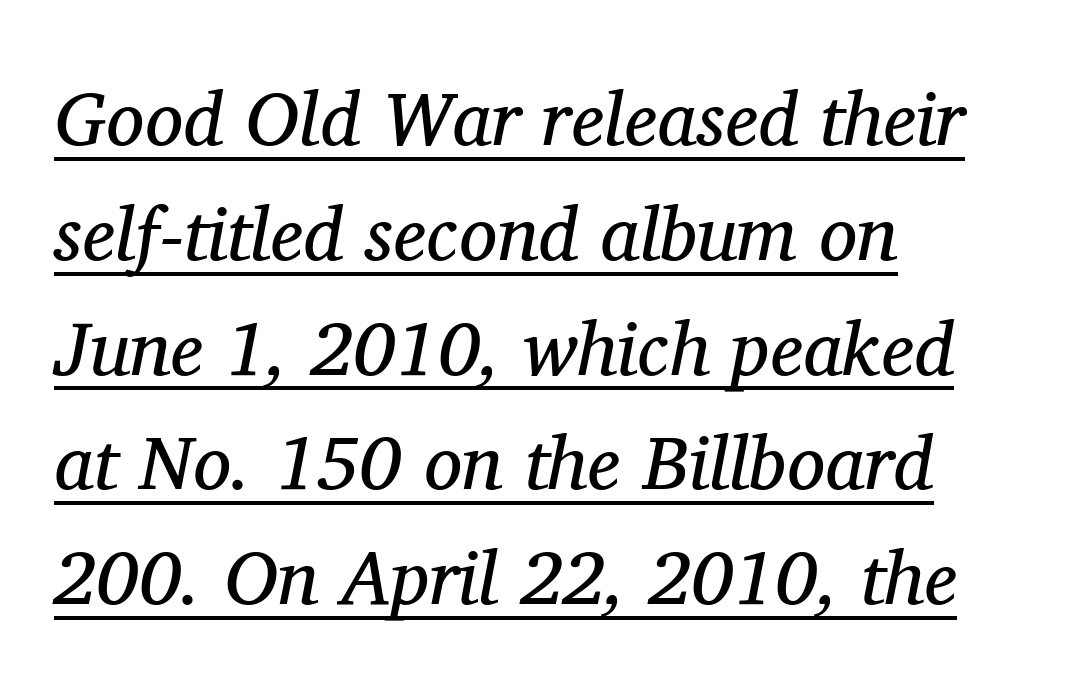
Q: Is the text bold? A: No.
Q: Is the text italic (slanted)? A: Yes, it leans right by about 11 degrees.
Q: Is the typeface a serif or a sans-serif typeface? A: Serif.
Q: Is the text underlined? A: Yes.
Q: How is the paragraph aligned? A: Left-aligned.
Q: Is the spacing between letters normal or unusually wide? A: Normal.
Q: Is the spacing between lines tight, normal or loose? A: Normal.
Q: Width (condensed, normal, or wide)? A: Normal.
Q: Stroke contrast? A: Medium.
Q: x-height? A: Medium.
Q: Monospaced? A: No.
